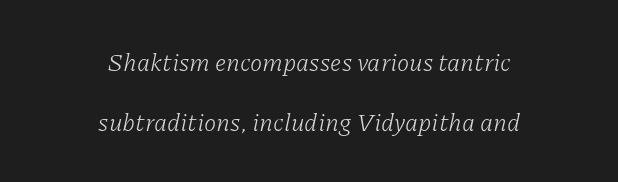
The image shows 25 px text type, italic (leaning right); set centered, loose line spacing (2.4x), normal letter spacing, not underlined.
